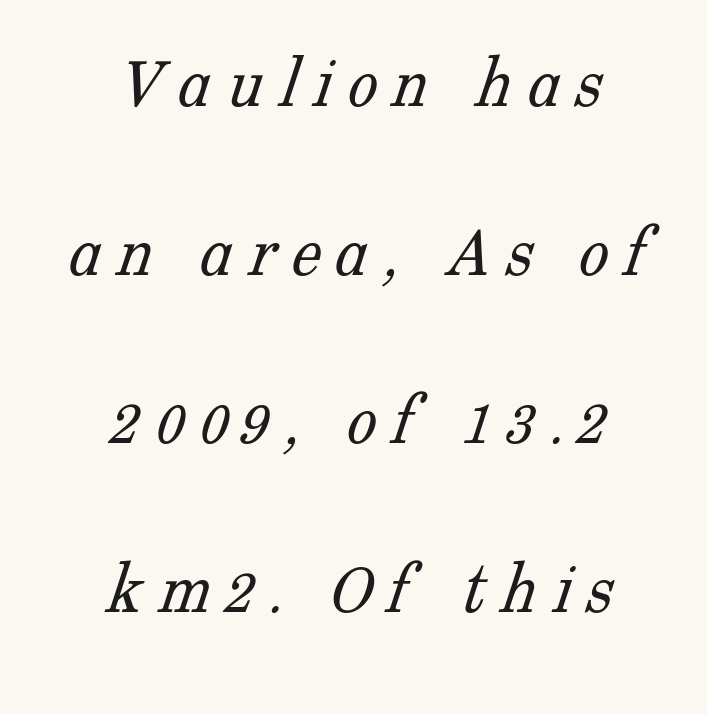
The image shows 75 px light serif type; set centered, loose line spacing (2.25x), unusually wide letter spacing (+0.2 em), not underlined; low stroke contrast and a medium x-height.
